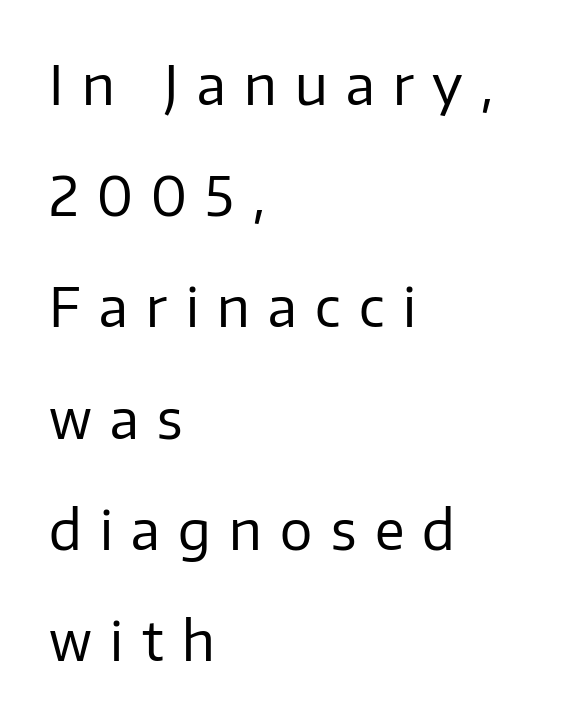
{"serif": "no", "italic": "no", "bold": "no", "weight": "regular", "width": "normal", "stroke_contrast": "low", "x_height": "medium", "monospaced": "no", "underline": "no", "align": "left", "line_spacing": "loose", "line_spacing_ratio": 2.06, "letter_spacing": "wide", "letter_spacing_em": 0.34, "glyph_px": 54}
